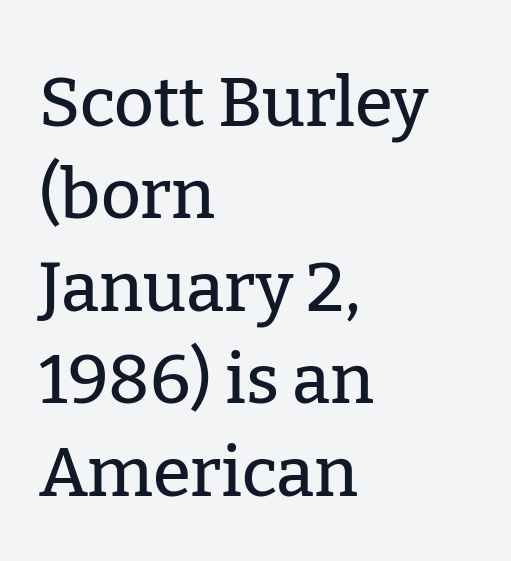
The image shows 69 px serif type, upright; set left-aligned, normal line spacing (1.34x), normal letter spacing, not underlined; low stroke contrast and a medium x-height.
